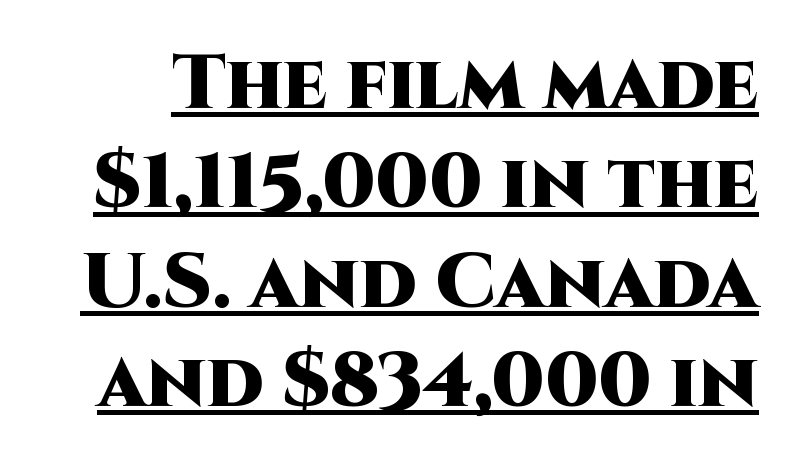
Typographically, this falls in the sans-serif category. Default kerning and tracking; the words read as compact shapes. The face used here has the dense, thick strokes of a bold. The lines sit at an ordinary, default distance from one another. The passage shown is underscored from start to finish. Posture: vertical.
